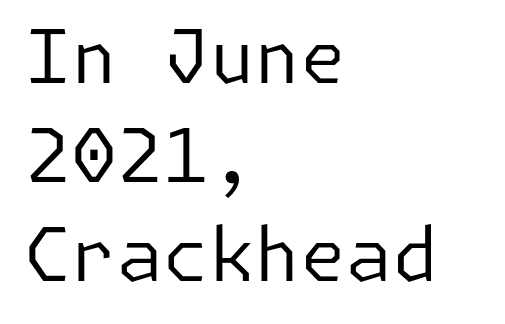
{"serif": "no", "italic": "no", "bold": "no", "weight": "regular", "width": "normal", "stroke_contrast": "low", "x_height": "medium", "underline": "no", "align": "left", "line_spacing": "normal", "line_spacing_ratio": 1.34, "letter_spacing": "normal", "letter_spacing_em": 0.0, "glyph_px": 74}
